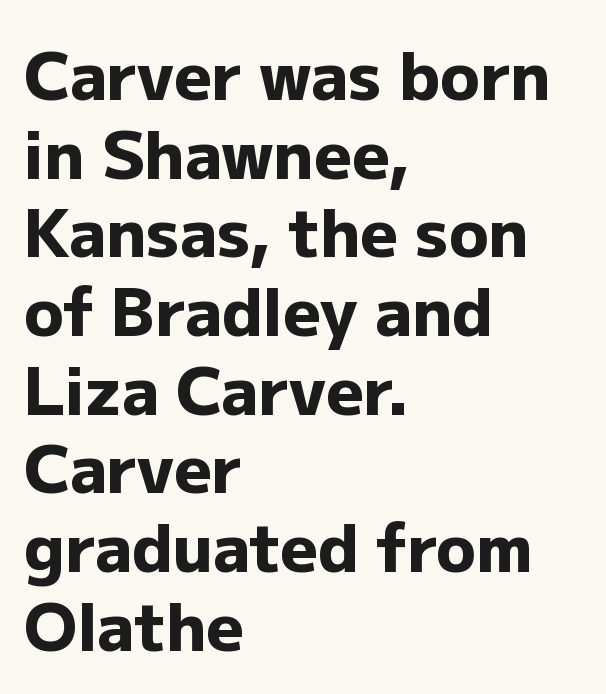
{"serif": "no", "italic": "no", "bold": "yes", "weight": "heavy", "width": "normal", "stroke_contrast": "low", "x_height": "medium", "monospaced": "no", "underline": "no", "align": "left", "line_spacing_ratio": 1.21, "letter_spacing": "normal", "letter_spacing_em": 0.0, "glyph_px": 65}
